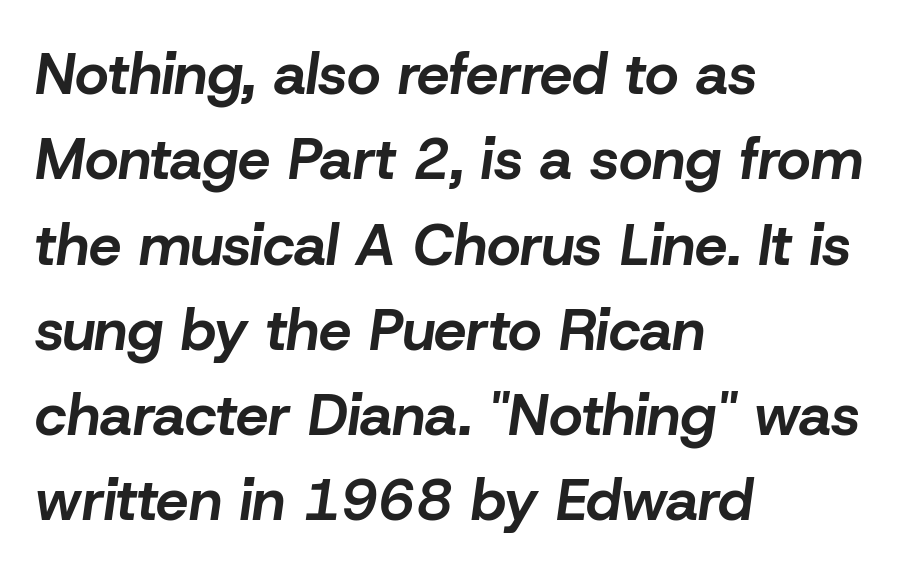
Q: Is the text bold? A: Yes.
Q: Is the text italic (slanted)? A: Yes, it leans right by about 8 degrees.
Q: Is the text underlined? A: No.
Q: How is the paragraph aligned? A: Left-aligned.
Q: Is the spacing between letters normal or unusually wide? A: Normal.
Q: Is the spacing between lines tight, normal or loose? A: Normal.
Q: Width (condensed, normal, or wide)? A: Normal.
Q: Stroke contrast? A: Low.
Q: x-height? A: Medium.
Q: Monospaced? A: No.
